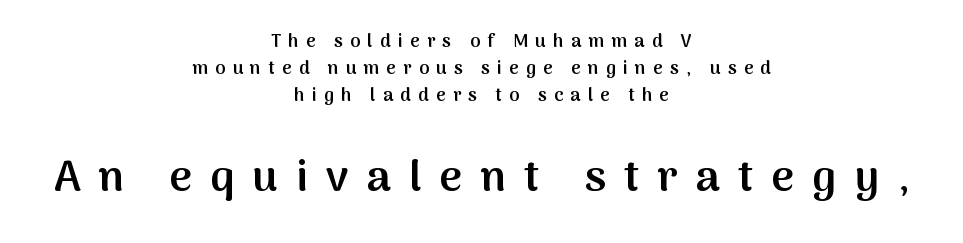
The image shows 44 px semibold sans-serif type, upright; set centered, normal line spacing (1.49x), unusually wide letter spacing (+0.41 em), not underlined; the second (bottom) block is 2.44x larger; medium stroke contrast and a medium x-height.
